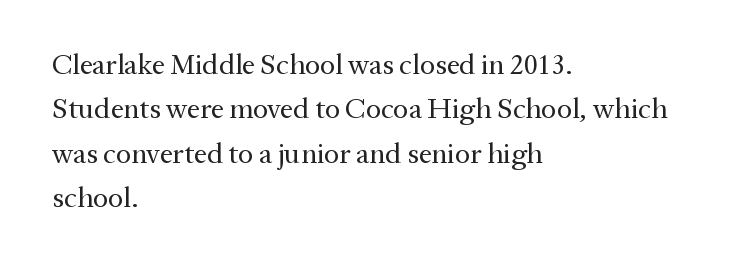
Q: Is the text bold? A: No.
Q: Is the text italic (slanted)? A: No, it is upright.
Q: Is the typeface a serif or a sans-serif typeface? A: Serif.
Q: Is the text underlined? A: No.
Q: How is the paragraph aligned? A: Left-aligned.
Q: Is the spacing between letters normal or unusually wide? A: Normal.
Q: Is the spacing between lines tight, normal or loose? A: Normal.
Q: Width (condensed, normal, or wide)? A: Normal.
Q: Stroke contrast? A: Medium.
Q: x-height? A: Medium.
Q: Monospaced? A: No.
